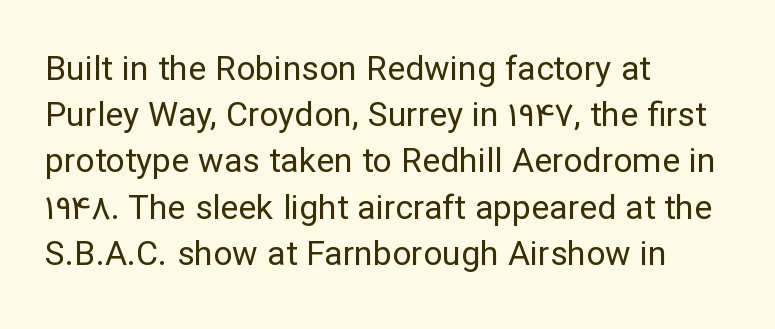
Stems and bowls with no extra thickness — not bold. A normal amount of white space separates one row of letters from the next. These lines are set flush left with a ragged right edge. Note the varied advance widths — an 'i' is clearly narrower than an 'm'. Observe the absence of serifs on each vertical stroke in this sample.
